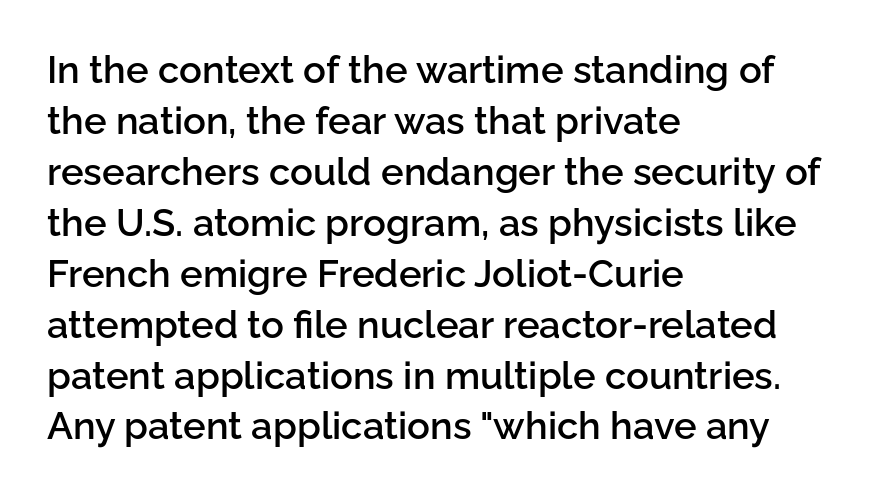
The image shows 38 px semibold sans-serif type, upright; set left-aligned, normal line spacing (1.34x), normal letter spacing, not underlined; low stroke contrast and a medium x-height.
